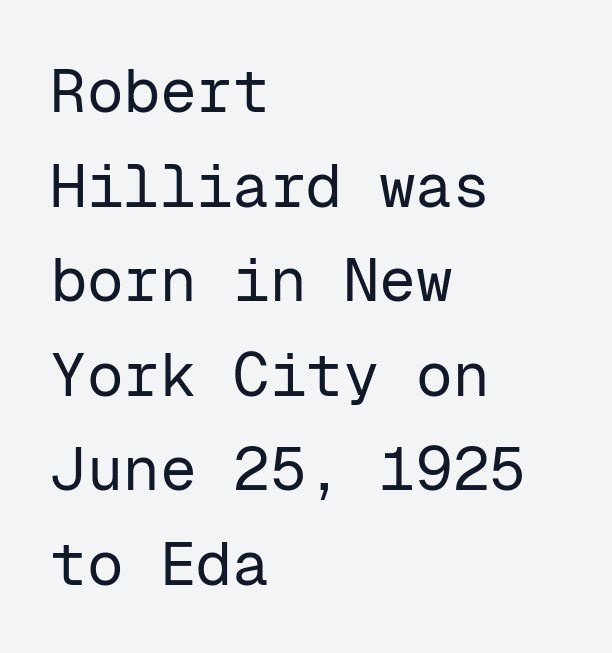
Weight: in the light-to-regular range. These lines sit exactly where default settings would place them. Words appear dense and cohesive because spacing is normal. A clean baseline with only descenders dipping below it. This sample uses an upright cut, with every glyph sitting square on the baseline. Layout note: lines flush left.
